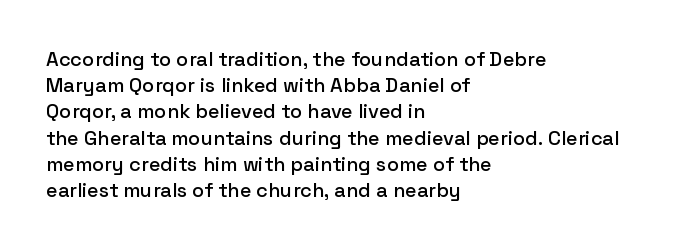
Q: Is the text italic (slanted)? A: No, it is upright.
Q: Is the text underlined? A: No.
Q: How is the paragraph aligned? A: Left-aligned.
Q: Is the spacing between letters normal or unusually wide? A: Normal.
Q: Is the spacing between lines tight, normal or loose? A: Normal.
